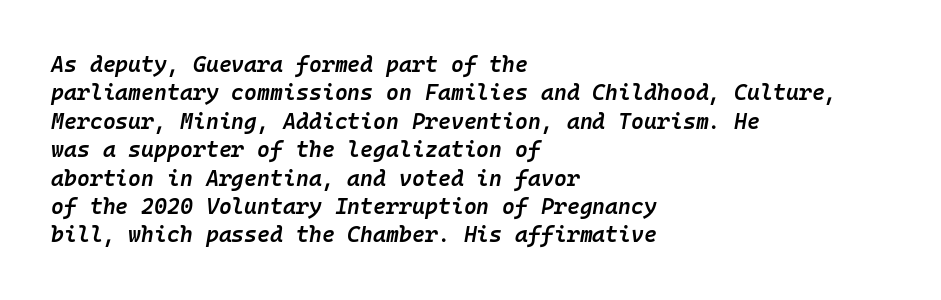
What weight is shown? A semibold, between regular and bold. No word sits above an underline. Students, observe: this is what conventionally led text looks like. The lettering tilts uniformly, giving the passage an italic look. You could call the tracking neutral — neither tight nor loose.
